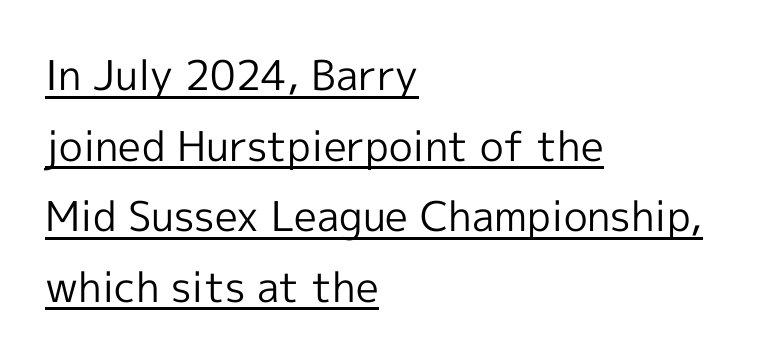
Q: Is the text bold? A: No.
Q: Is the text italic (slanted)? A: No, it is upright.
Q: Is the typeface a serif or a sans-serif typeface? A: Sans-serif.
Q: Is the text underlined? A: Yes.
Q: How is the paragraph aligned? A: Left-aligned.
Q: Is the spacing between letters normal or unusually wide? A: Normal.
Q: Width (condensed, normal, or wide)? A: Normal.
Q: x-height? A: Medium.
Q: Monospaced? A: No.
